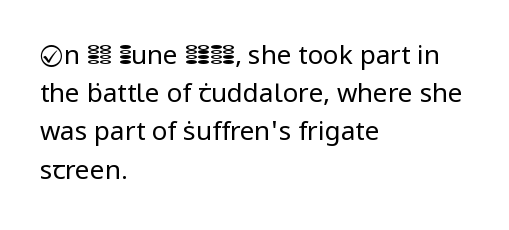
{"italic": "no", "bold": "no", "underline": "no", "align": "left", "line_spacing": "normal", "line_spacing_ratio": 1.47, "letter_spacing": "normal", "letter_spacing_em": 0.0, "glyph_px": 26}
